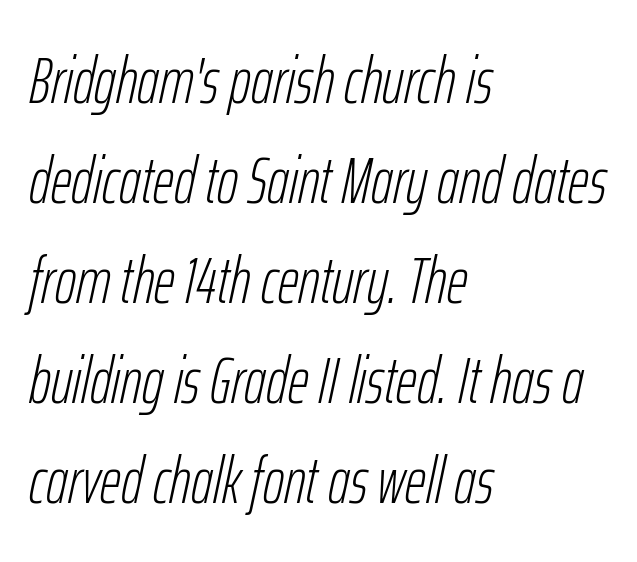
{"italic": "yes", "lean": "right", "slant_degrees": 12, "bold": "no", "weight": "light", "width": "condensed", "stroke_contrast": "low", "x_height": "medium", "monospaced": "no", "underline": "no", "align": "left", "line_spacing": "normal", "line_spacing_ratio": 1.54, "letter_spacing": "normal", "letter_spacing_em": 0.0, "glyph_px": 65}
